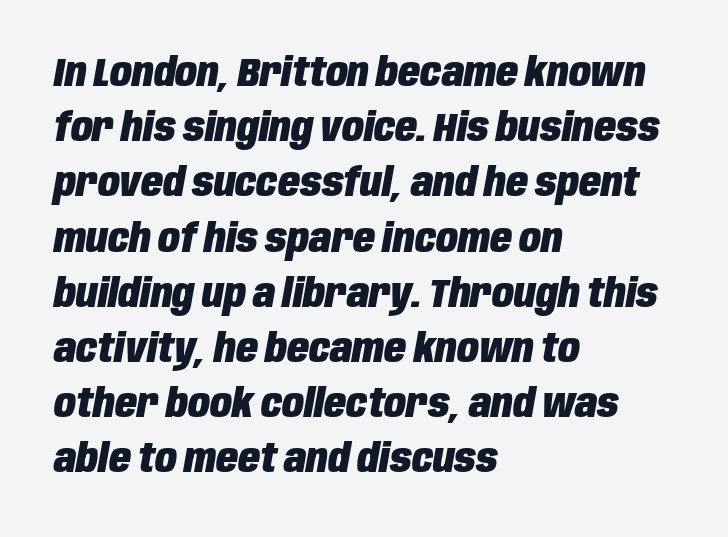
Q: Is the text bold? A: Yes.
Q: Is the text italic (slanted)? A: Yes, it leans right by about 10 degrees.
Q: Is the text underlined? A: No.
Q: How is the paragraph aligned? A: Left-aligned.
Q: Is the spacing between letters normal or unusually wide? A: Normal.
Q: Is the spacing between lines tight, normal or loose? A: Normal.
Q: Width (condensed, normal, or wide)? A: Condensed.
Q: Stroke contrast? A: Low.
Q: x-height? A: Large.
Q: Monospaced? A: No.
